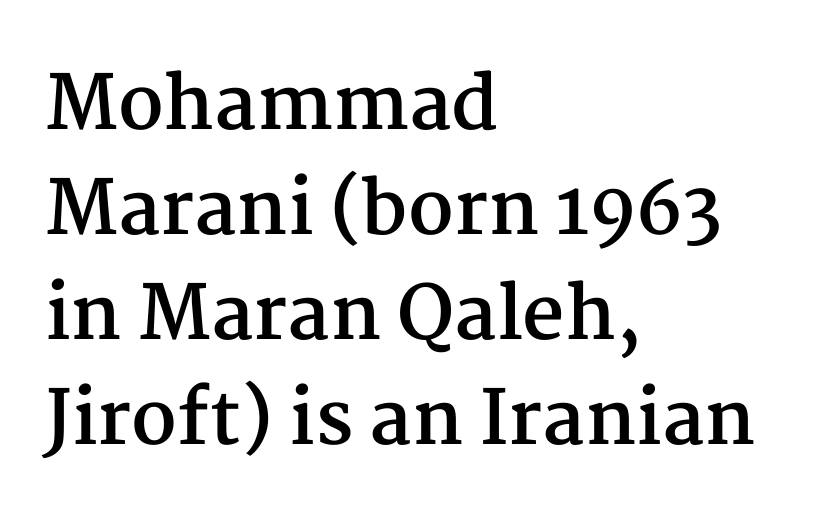
Q: Is the text bold? A: Yes.
Q: Is the text italic (slanted)? A: No, it is upright.
Q: Is the typeface a serif or a sans-serif typeface? A: Serif.
Q: Is the text underlined? A: No.
Q: How is the paragraph aligned? A: Left-aligned.
Q: Is the spacing between letters normal or unusually wide? A: Normal.
Q: Is the spacing between lines tight, normal or loose? A: Normal.
Q: Width (condensed, normal, or wide)? A: Normal.
Q: Stroke contrast? A: Medium.
Q: x-height? A: Medium.
Q: Monospaced? A: No.
